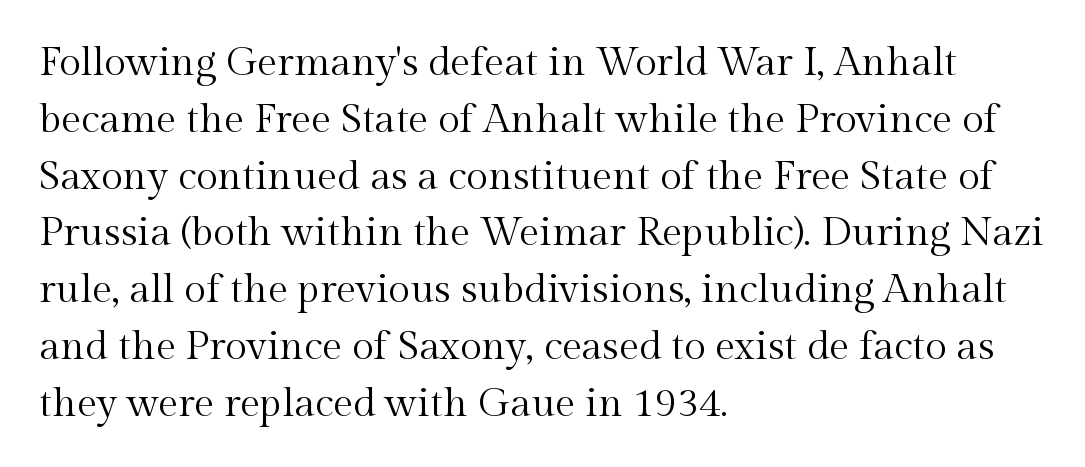
The image shows 40 px regular-weight serif type, upright; set left-aligned, normal line spacing (1.42x), normal letter spacing, not underlined; a medium x-height.
